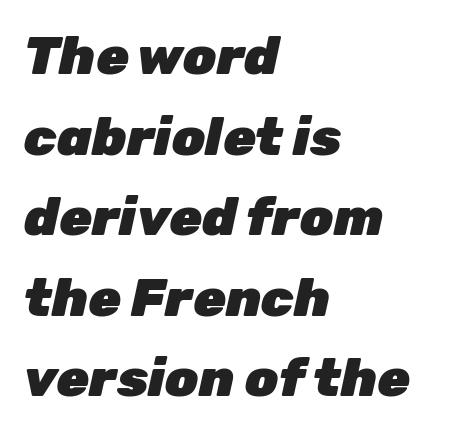
The image shows 53 px heavy type, italic (leaning right); set left-aligned, normal line spacing (1.52x), normal letter spacing, not underlined; low stroke contrast and a medium x-height.
